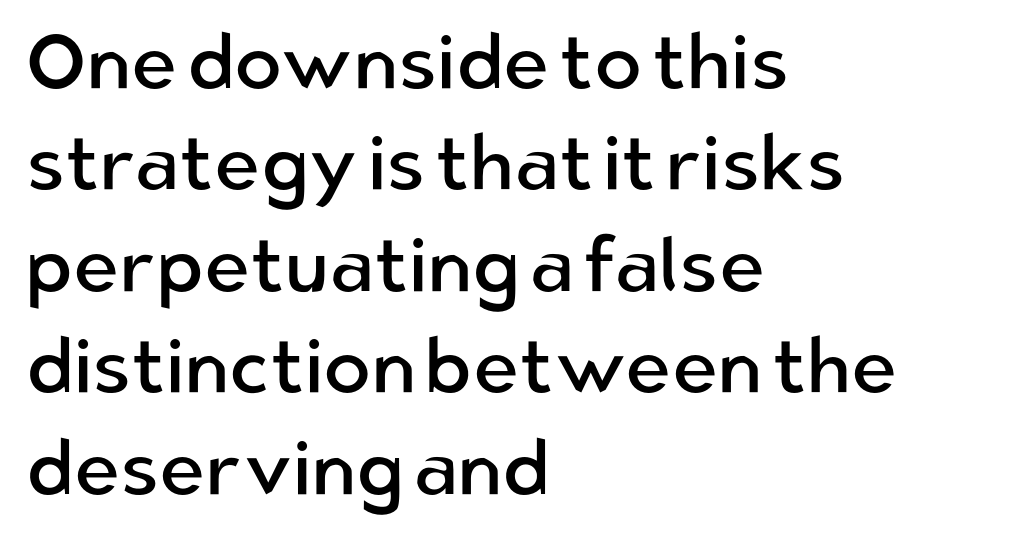
The passage shown stacks its lines at a standard gap. Does the lettering tilt? It doesn't — this is upright. The weight would be labelled regular, book, light, or lighter still. Typeset ragged right — the left edge is the straight one. These lines are rendered in a variable-pitch font. The passage shown is not underscored anywhere.
